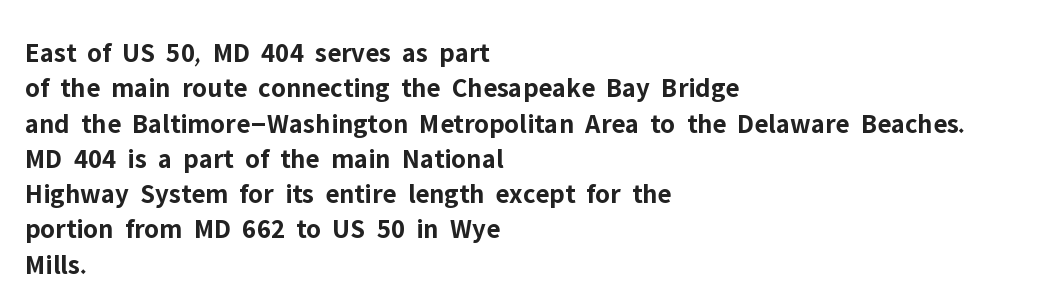
The image shows 28 px bold sans-serif type, upright; set left-aligned, normal line spacing (1.26x), normal letter spacing, not underlined; low stroke contrast and a medium x-height.
